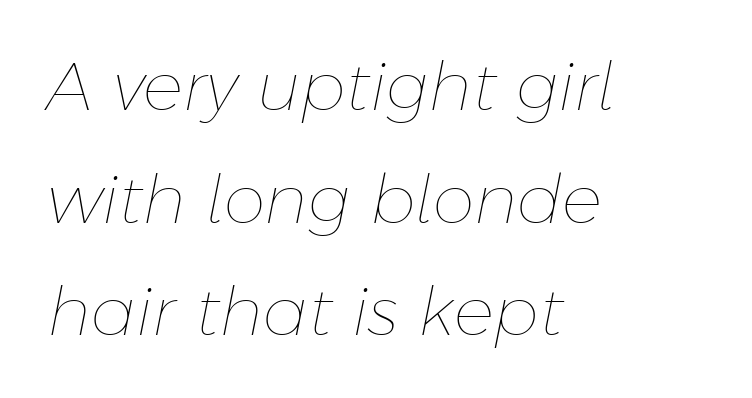
Q: Is the text bold? A: No.
Q: Is the text italic (slanted)? A: Yes, it leans right by about 11 degrees.
Q: Is the text underlined? A: No.
Q: How is the paragraph aligned? A: Left-aligned.
Q: Is the spacing between letters normal or unusually wide? A: Normal.
Q: Is the spacing between lines tight, normal or loose? A: Normal.
Q: Width (condensed, normal, or wide)? A: Normal.
Q: Stroke contrast? A: Low.
Q: x-height? A: Medium.
Q: Monospaced? A: No.
